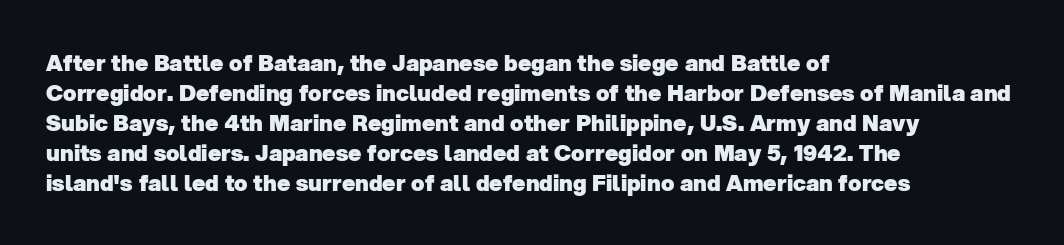
This sample uses plain, unmodified letter spacing. Successive baselines arrive at the customary interval. In terms of weight, the rendering is a true, heavy bold. Beneath every word, the page is bare. Where is the straight margin? On the left.
